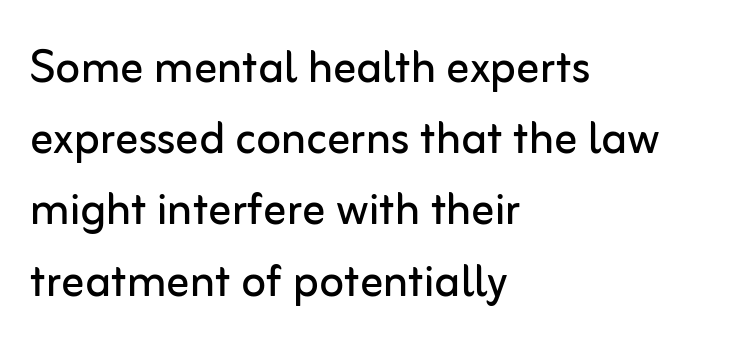
{"serif": "no", "italic": "no", "bold": "no", "weight": "regular", "width": "normal", "stroke_contrast": "low", "x_height": "medium", "monospaced": "no", "underline": "no", "align": "left", "line_spacing": "normal", "line_spacing_ratio": 1.25, "letter_spacing": "normal", "letter_spacing_em": 0.0, "glyph_px": 57}
